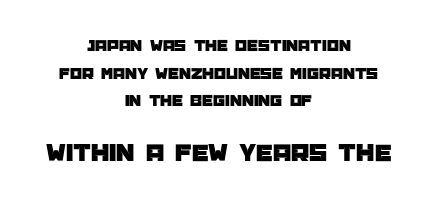
{"italic": "no", "underline": "no", "align": "center", "line_spacing": "normal", "line_spacing_ratio": 1.62, "letter_spacing": "normal", "letter_spacing_em": 0.0, "larger_block": "second", "size_ratio": 1.53, "glyph_px": 26}
